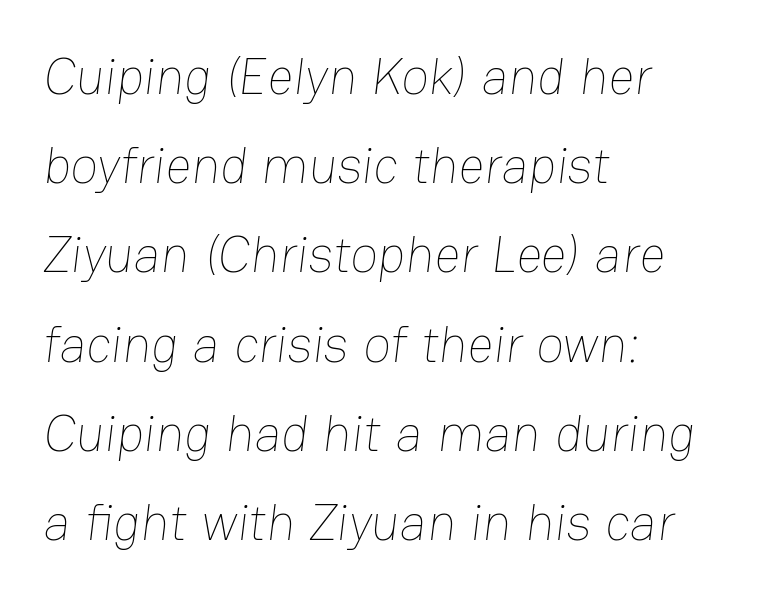
Q: Is the text bold? A: No.
Q: Is the text underlined? A: No.
Q: How is the paragraph aligned? A: Left-aligned.
Q: Is the spacing between letters normal or unusually wide? A: Normal.
Q: Width (condensed, normal, or wide)? A: Normal.
Q: Stroke contrast? A: Low.
Q: x-height? A: Medium.
Q: Monospaced? A: No.
